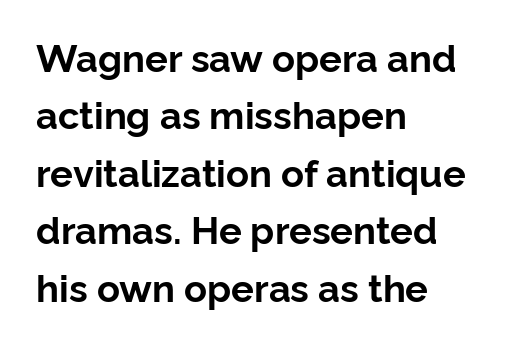
The image shows 38 px bold sans-serif type, upright; set left-aligned, normal line spacing (1.51x), normal letter spacing, not underlined; low stroke contrast and a medium x-height.
